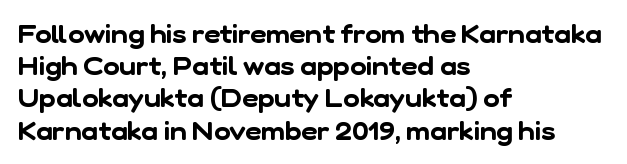
Q: Is the text underlined? A: No.
Q: How is the paragraph aligned? A: Left-aligned.
Q: Is the spacing between letters normal or unusually wide? A: Normal.
Q: Is the spacing between lines tight, normal or loose? A: Normal.
